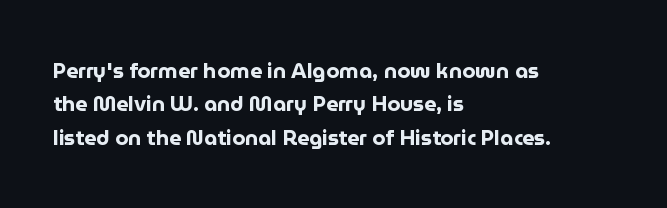
The lines sit at an ordinary, default distance from one another. Bare-footed words on every line. The rendering uses a bold face; every stroke is thick and dark. Posture: upright roman.
